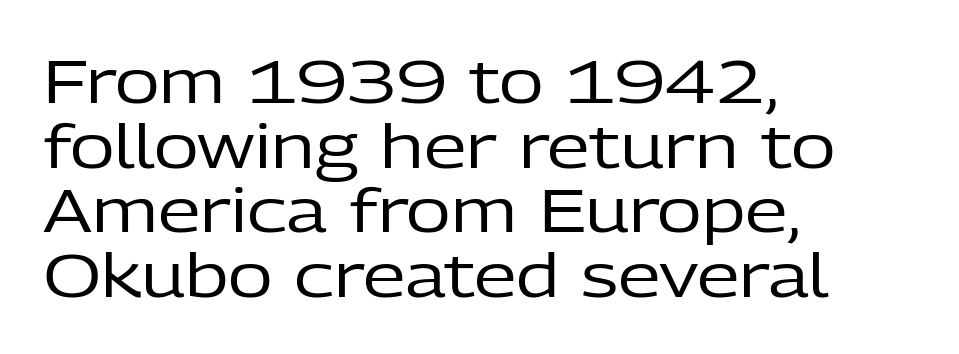
Leftover space on each line is placed entirely after the last word. Font category for this specimen: sans-serif. When letters stand straight like this, we call the style roman or upright. Is the type heavy? It reads as light-to-regular instead. One glance says dense: line gaps are narrower than usual. Between one letter and the next there's only the usual sliver of space.
